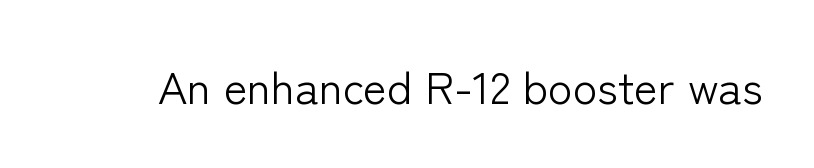
The text was rendered using a sans face with plain stroke endings. Tracking value appears to be zero — textbook default spacing. The cut favours lightness, reaching ordinary text weight at its darkest. This is the regular roman posture of the typeface. Spacing verdict: proportional, widths tailored to each character.
